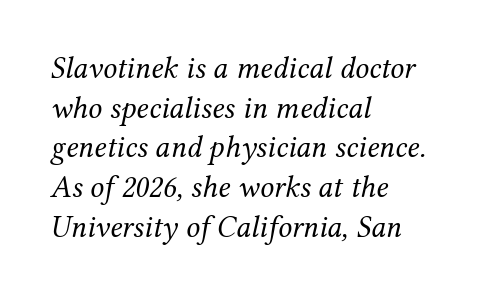
The image shows 31 px regular-weight serif type, italic (leaning right); set left-aligned, normal line spacing (1.28x), normal letter spacing, not underlined; medium stroke contrast and a medium x-height.
